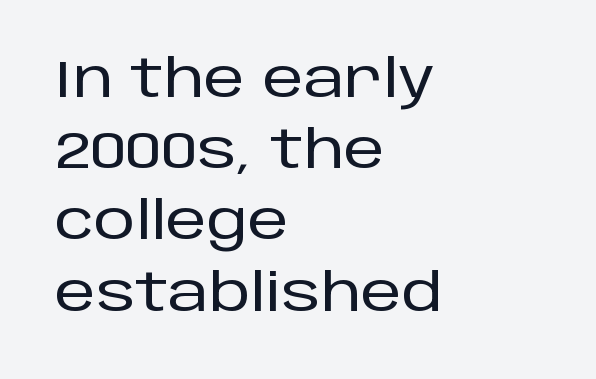
{"serif": "no", "italic": "no", "width": "normal", "stroke_contrast": "low", "x_height": "large", "monospaced": "no", "underline": "no", "align": "left", "line_spacing": "normal", "line_spacing_ratio": 1.37, "letter_spacing": "normal", "letter_spacing_em": 0.0, "glyph_px": 52}
